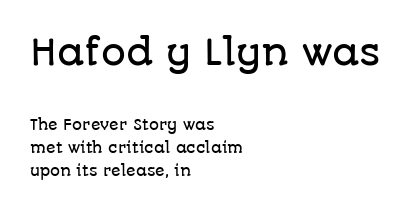
The image shows 35 px sans-serif type, upright; set left-aligned, normal line spacing (1.65x), normal letter spacing, not underlined; the first (top) block is 2.5x larger; low stroke contrast and a large x-height.
